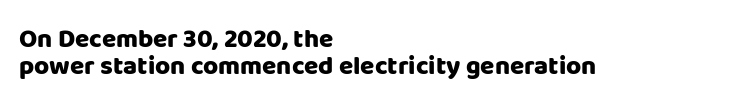
The image shows 26 px bold type, upright; set left-aligned, tight line spacing (1.05x), normal letter spacing, not underlined.
